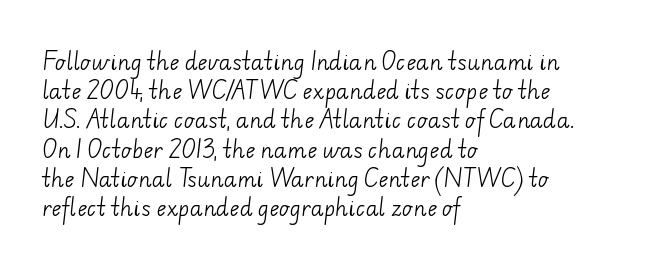
Q: Is the text bold? A: No.
Q: Is the text underlined? A: No.
Q: How is the paragraph aligned? A: Left-aligned.
Q: Is the spacing between letters normal or unusually wide? A: Normal.
Q: Is the spacing between lines tight, normal or loose? A: Normal.
